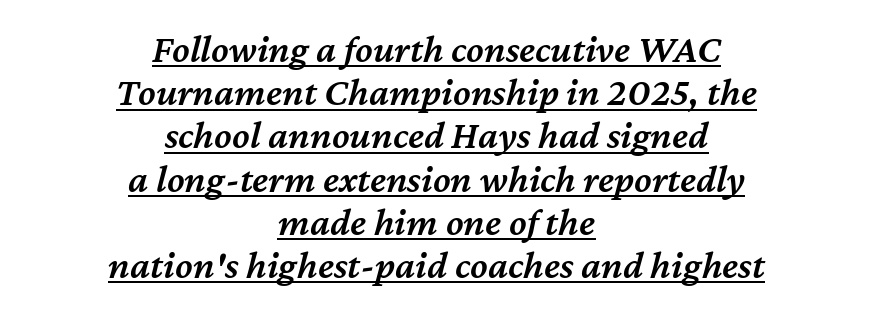
{"italic": "yes", "lean": "right", "slant_degrees": 12, "bold": "semi", "weight": "semibold", "width": "normal", "stroke_contrast": "medium", "x_height": "medium", "monospaced": "no", "underline": "yes", "align": "center", "line_spacing": "tight", "line_spacing_ratio": 1.08, "letter_spacing": "normal", "letter_spacing_em": 0.0, "glyph_px": 40}
